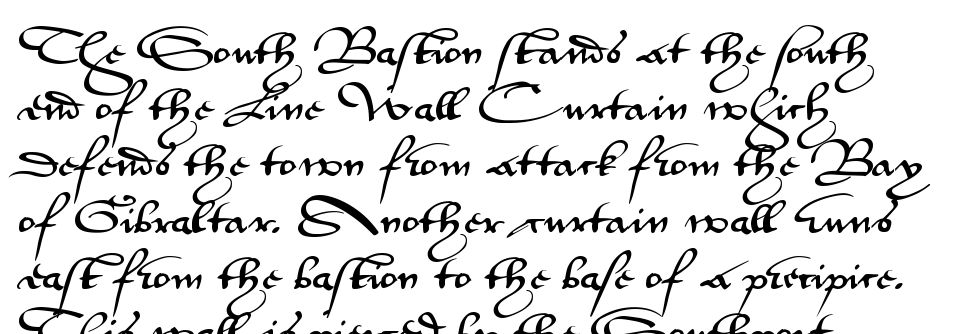
{"serif": "no", "width": "wide", "stroke_contrast": "medium", "x_height": "small", "monospaced": "no", "underline": "no", "align": "left", "line_spacing": "normal", "line_spacing_ratio": 1.52, "letter_spacing": "normal", "letter_spacing_em": 0.0, "glyph_px": 37}
